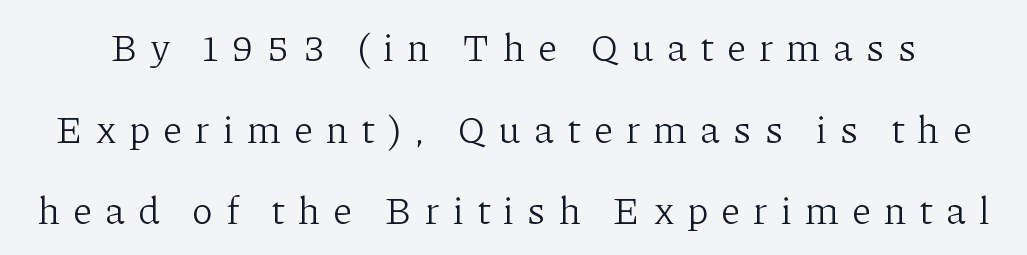
Q: Is the text bold? A: No.
Q: Is the text italic (slanted)? A: No, it is upright.
Q: Is the typeface a serif or a sans-serif typeface? A: Serif.
Q: Is the text underlined? A: No.
Q: Is the spacing between letters normal or unusually wide? A: Unusually wide.
Q: Is the spacing between lines tight, normal or loose? A: Loose.
Q: Width (condensed, normal, or wide)? A: Normal.
Q: Stroke contrast? A: Low.
Q: x-height? A: Medium.
Q: Monospaced? A: No.
